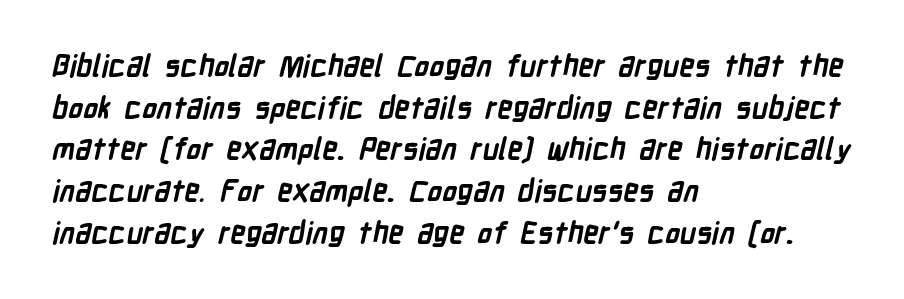
Q: Is the text bold? A: Yes.
Q: Is the typeface a serif or a sans-serif typeface? A: Sans-serif.
Q: Is the text underlined? A: No.
Q: How is the paragraph aligned? A: Left-aligned.
Q: Is the spacing between letters normal or unusually wide? A: Normal.
Q: Is the spacing between lines tight, normal or loose? A: Normal.
Q: Width (condensed, normal, or wide)? A: Condensed.
Q: Stroke contrast? A: Low.
Q: x-height? A: Medium.
Q: Monospaced? A: No.
